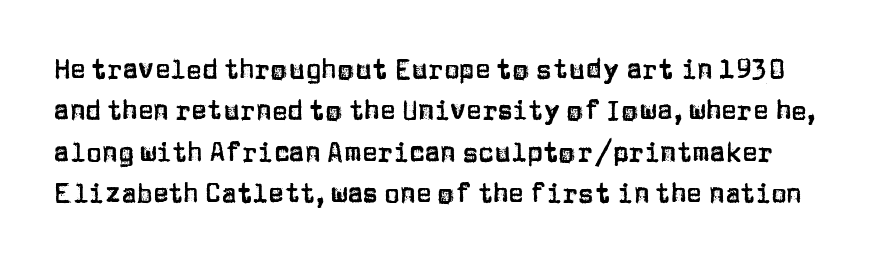
Glance below the letters and you will spot only blank space. The gaps between neighbouring characters are ordinary and unremarkable. Successive baselines arrive at the customary interval. Ordinary non-slanted type is in use.
